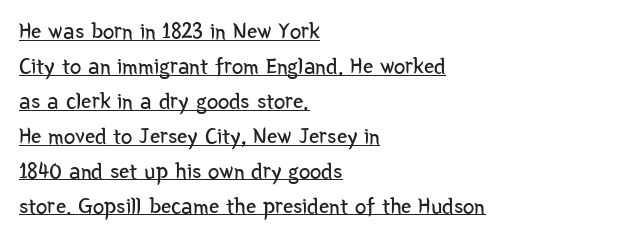
Q: Is the text bold? A: No.
Q: Is the text italic (slanted)? A: No, it is upright.
Q: Is the text underlined? A: Yes.
Q: How is the paragraph aligned? A: Left-aligned.
Q: Is the spacing between letters normal or unusually wide? A: Normal.
Q: Is the spacing between lines tight, normal or loose? A: Normal.
